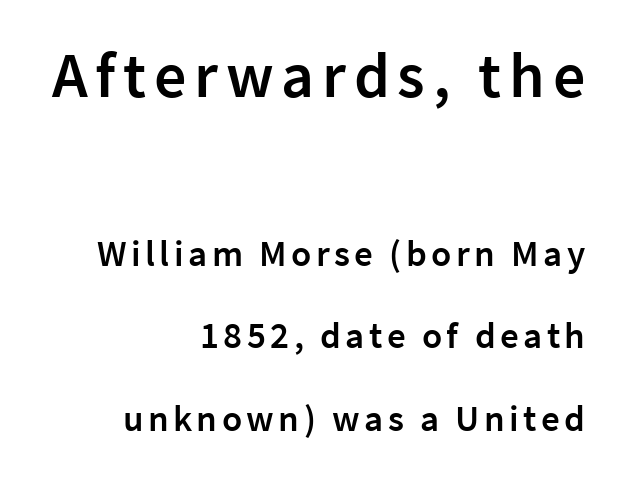
The image shows 64 px semibold sans-serif type, upright; set right-aligned, loose line spacing (2.24x), not underlined; the first (top) block is 1.73x larger; low stroke contrast and a medium x-height.
